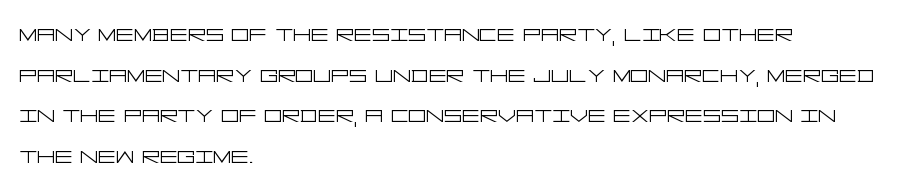
{"serif": "no", "italic": "no", "bold": "no", "weight": "light", "width": "wide", "stroke_contrast": "low", "x_height": "large", "underline": "no", "align": "left", "line_spacing": "normal", "line_spacing_ratio": 1.45, "letter_spacing": "normal", "letter_spacing_em": 0.0, "glyph_px": 28}
